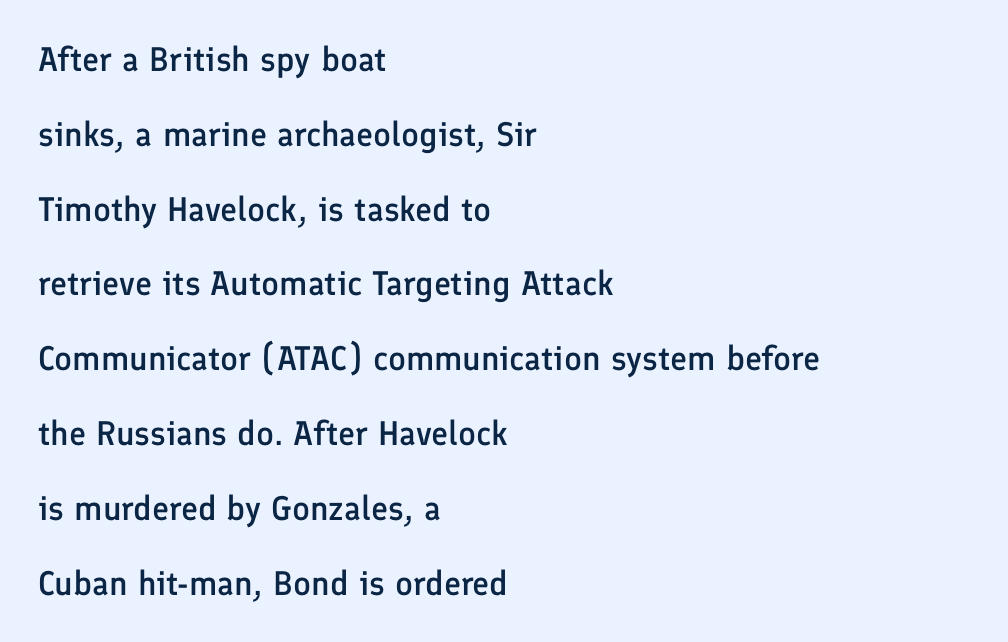
{"serif": "no", "italic": "no", "bold": "semi", "weight": "semibold", "width": "normal", "stroke_contrast": "low", "x_height": "medium", "monospaced": "no", "underline": "no", "align": "left", "line_spacing": "loose", "line_spacing_ratio": 2.2, "letter_spacing": "normal", "letter_spacing_em": 0.0, "glyph_px": 34}
